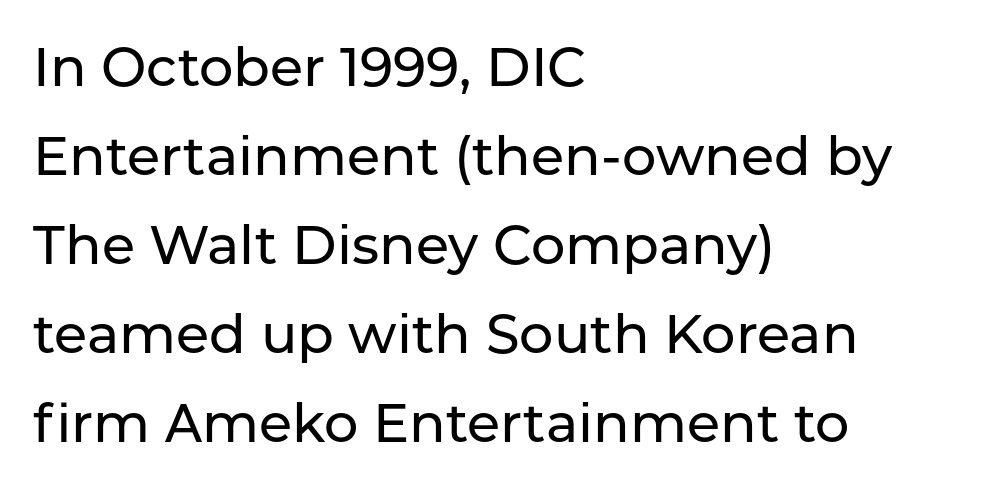
The area under the type is left untouched. Is the block centered? No — it sits flush against the left margin. A sans-serif font was chosen for this passage. The typography opts for an upright posture over an oblique one. The vertical gap from one line to the next is medium.
